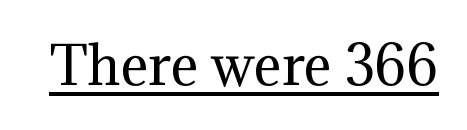
The image shows 52 px regular-weight serif type, upright; set normal letter spacing, underlined; medium stroke contrast and a medium x-height.
